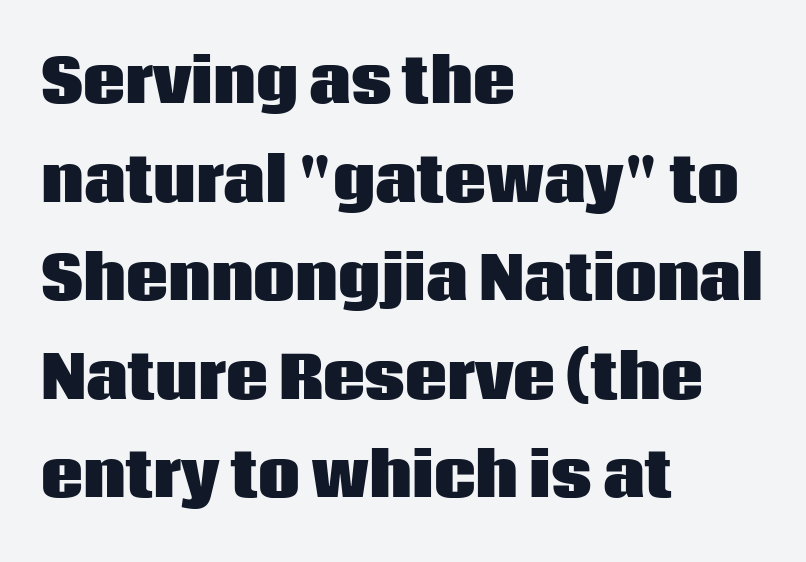
The image shows 59 px heavy sans-serif type, upright; set left-aligned, normal line spacing (1.67x), normal letter spacing, not underlined; low stroke contrast and a large x-height.
